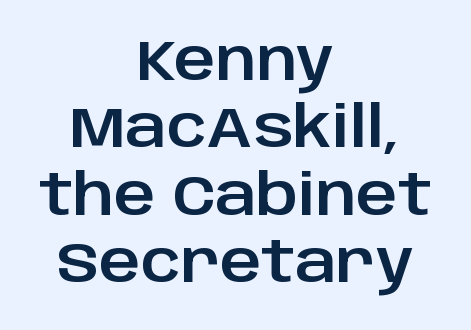
{"serif": "no", "italic": "no", "width": "normal", "stroke_contrast": "low", "x_height": "large", "monospaced": "no", "underline": "no", "align": "center", "line_spacing_ratio": 1.18, "letter_spacing": "normal", "letter_spacing_em": 0.0, "glyph_px": 57}
